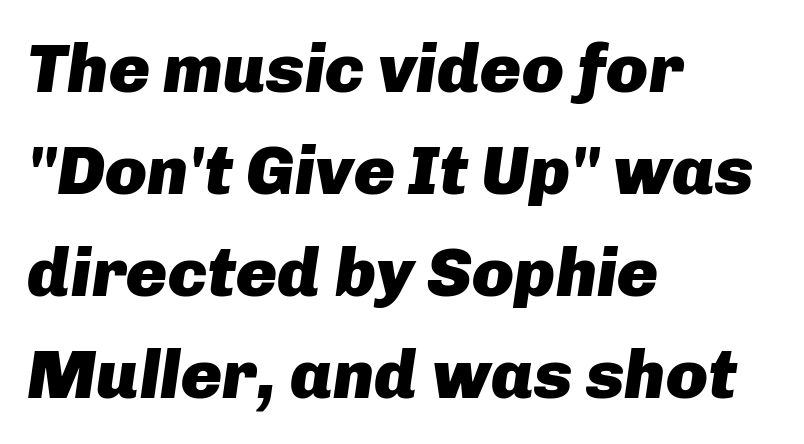
Beneath every word, the page is bare. These lines are rendered in a variable-pitch font. The lines are quadded left. Look at the tracking — it's just the regular setting, nothing added.
